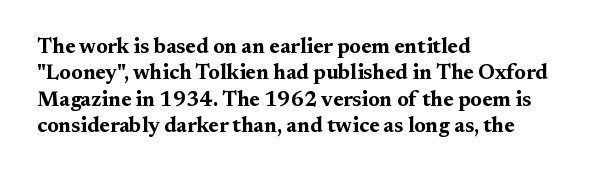
Q: Is the text bold? A: Yes.
Q: Is the text italic (slanted)? A: No, it is upright.
Q: Is the text underlined? A: No.
Q: How is the paragraph aligned? A: Left-aligned.
Q: Is the spacing between letters normal or unusually wide? A: Normal.
Q: Is the spacing between lines tight, normal or loose? A: Normal.
